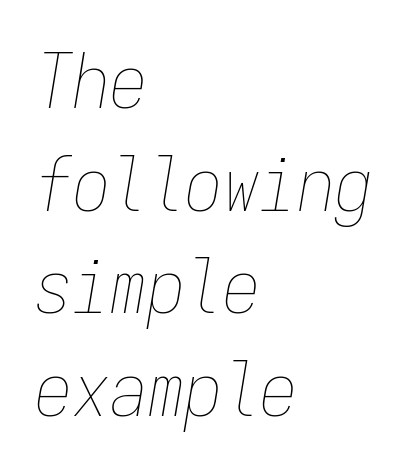
Each letter, wide or thin by design, is forced into the same width here. Normally led — the rows are evenly, conventionally spaced. No letter is thick-stroked: the sample isn't bold. One-word summary of the alignment: left.
